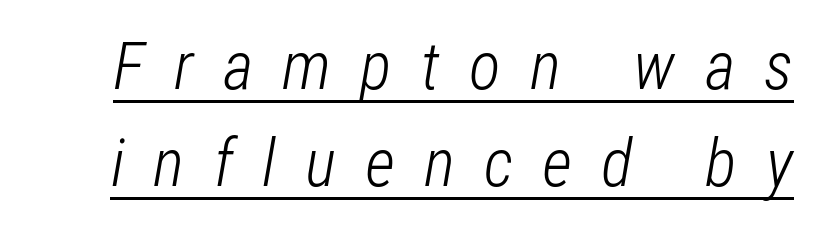
{"italic": "yes", "lean": "right", "slant_degrees": 12, "bold": "no", "weight": "light", "width": "condensed", "stroke_contrast": "low", "x_height": "medium", "monospaced": "no", "underline": "yes", "line_spacing": "normal", "line_spacing_ratio": 1.47, "letter_spacing": "wide", "letter_spacing_em": 0.44, "glyph_px": 66}
